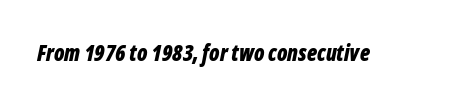
{"italic": "yes", "lean": "right", "slant_degrees": 12, "bold": "yes", "underline": "no", "letter_spacing": "normal", "letter_spacing_em": 0.0, "glyph_px": 22}
